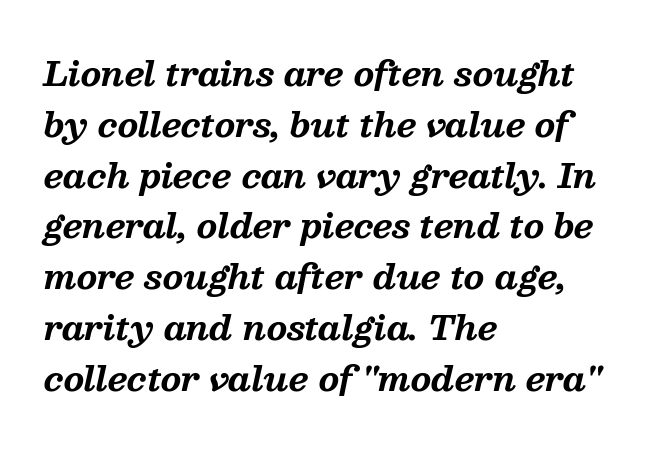
Slant detected: the letters are inclined. Character widths vary here, with narrow letters taking less room than wide ones. Vertically, the passage feels balanced, rows spaced as you'd expect. In terms of weight, the rendering is a true, heavy bold.
